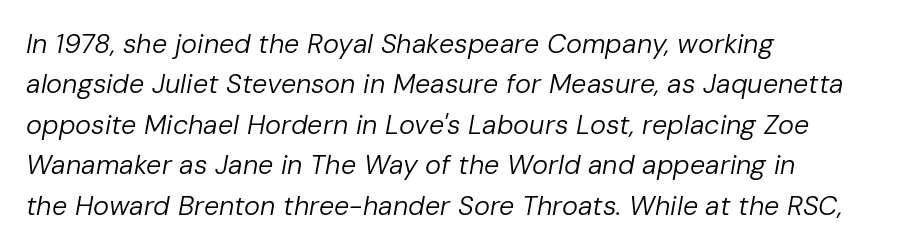
{"italic": "yes", "lean": "right", "slant_degrees": 10, "bold": "no", "underline": "no", "align": "left", "line_spacing": "normal", "line_spacing_ratio": 1.5, "letter_spacing": "normal", "letter_spacing_em": 0.0, "glyph_px": 27}
